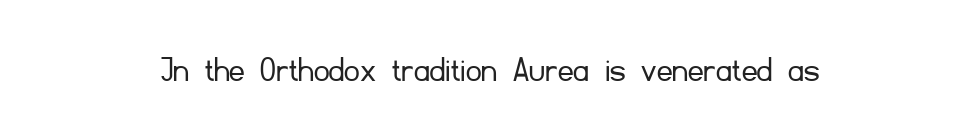
{"serif": "no", "italic": "no", "bold": "no", "weight": "light", "width": "normal", "stroke_contrast": "low", "x_height": "small", "monospaced": "no", "underline": "no", "align": "center", "letter_spacing": "normal", "letter_spacing_em": 0.0, "glyph_px": 38}
